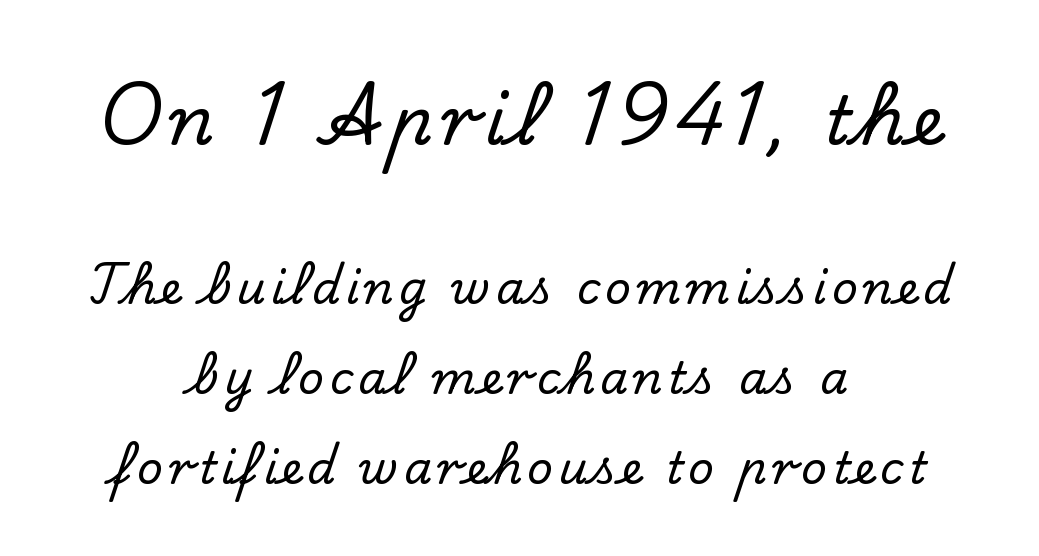
{"serif": "yes", "width": "normal", "stroke_contrast": "low", "x_height": "small", "monospaced": "no", "underline": "no", "align": "center", "line_spacing": "loose", "line_spacing_ratio": 2.0, "larger_block": "first", "size_ratio": 1.51, "glyph_px": 68}
